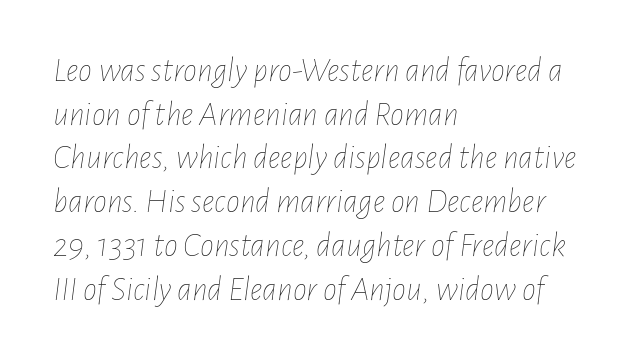
The image shows 35 px thin, condensed type, italic (leaning right); set left-aligned, normal line spacing (1.25x), normal letter spacing, not underlined; low stroke contrast and a medium x-height.
